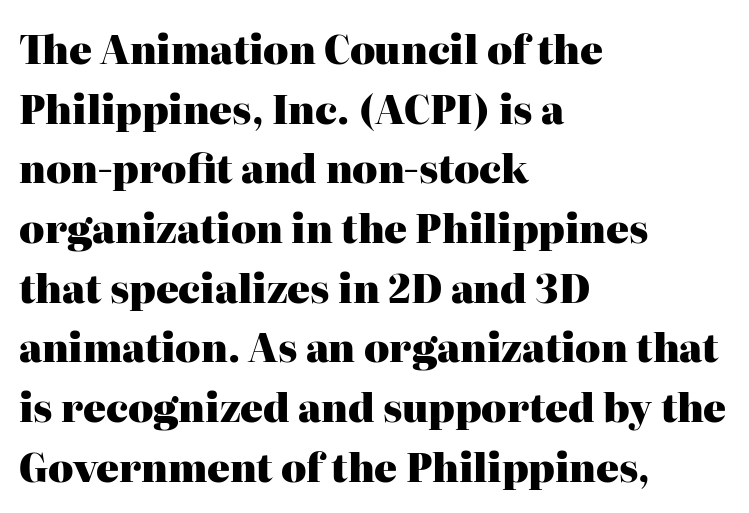
Q: Is the text bold? A: Yes.
Q: Is the text italic (slanted)? A: No, it is upright.
Q: Is the typeface a serif or a sans-serif typeface? A: Serif.
Q: Is the text underlined? A: No.
Q: How is the paragraph aligned? A: Left-aligned.
Q: Is the spacing between letters normal or unusually wide? A: Normal.
Q: Is the spacing between lines tight, normal or loose? A: Normal.
Q: Width (condensed, normal, or wide)? A: Normal.
Q: Stroke contrast? A: High.
Q: x-height? A: Medium.
Q: Monospaced? A: No.
